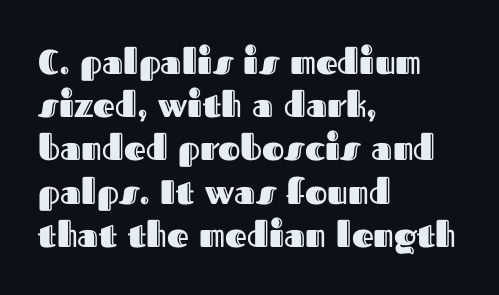
The image shows 34 px text type, upright; set left-aligned, normal line spacing (1.27x), normal letter spacing, not underlined; a medium x-height.
